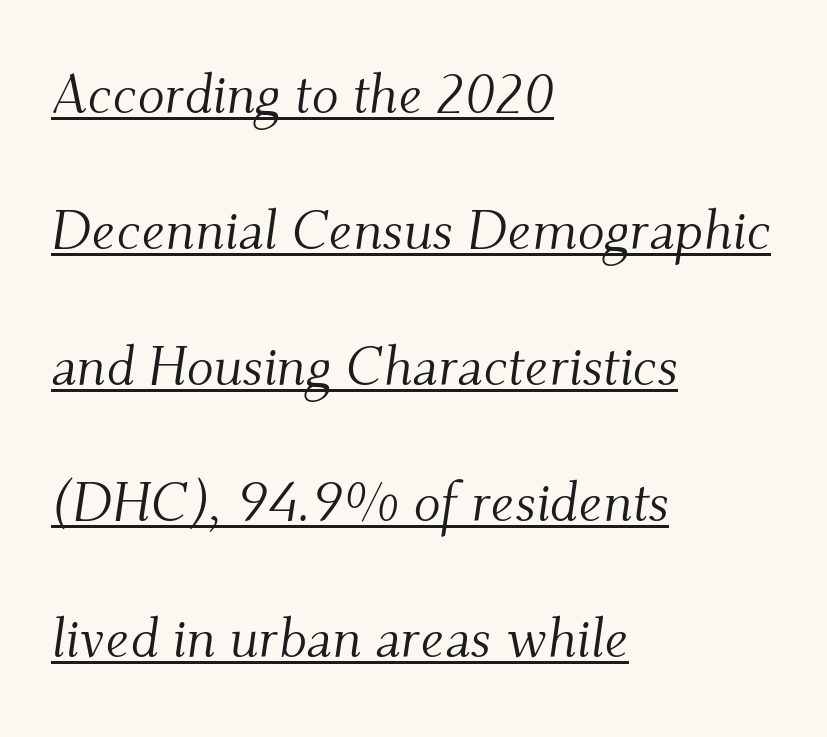
The image shows 56 px light serif type, italic (leaning right); set left-aligned, loose line spacing (2.43x), normal letter spacing, underlined; medium stroke contrast and a small x-height.
